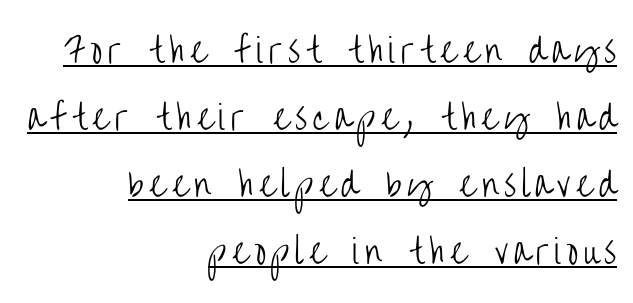
{"serif": "no", "italic": "no", "bold": "no", "weight": "light", "width": "condensed", "stroke_contrast": "low", "x_height": "large", "monospaced": "no", "underline": "yes", "align": "right", "line_spacing": "loose", "line_spacing_ratio": 2.03, "glyph_px": 33}
